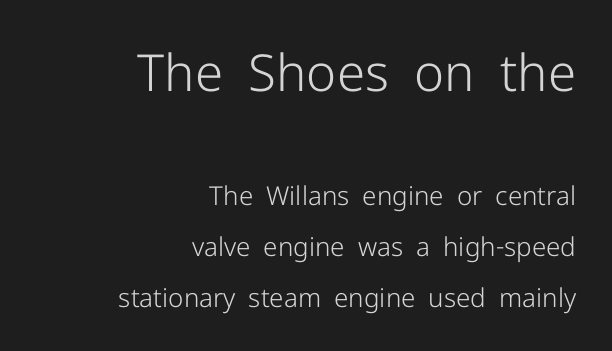
Q: Is the text bold? A: No.
Q: Is the text italic (slanted)? A: No, it is upright.
Q: Is the typeface a serif or a sans-serif typeface? A: Sans-serif.
Q: Is the text underlined? A: No.
Q: How is the paragraph aligned? A: Right-aligned.
Q: Is the spacing between letters normal or unusually wide? A: Normal.
Q: Is the spacing between lines tight, normal or loose? A: Loose.
Q: Which block of text is set in a larger size, the first (top) or the second (bottom)? A: The first (top) one.
Q: Width (condensed, normal, or wide)? A: Normal.
Q: Stroke contrast? A: Low.
Q: x-height? A: Medium.
Q: Monospaced? A: No.
